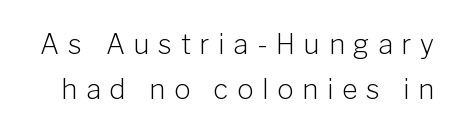
The gap between lines stays unmarked. The passage shown stacks its lines at a standard gap. Heft: none added — not bold. You could only call the tracking loose — the letters float apart. Unlike italic type, these characters show no tilt at all.
